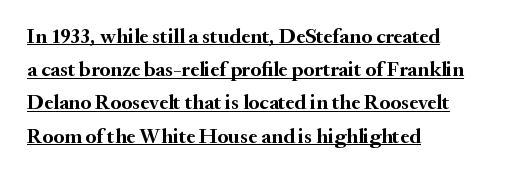
{"italic": "no", "bold": "yes", "underline": "yes", "align": "left", "line_spacing": "normal", "line_spacing_ratio": 1.58, "letter_spacing": "normal", "letter_spacing_em": 0.0, "glyph_px": 21}
